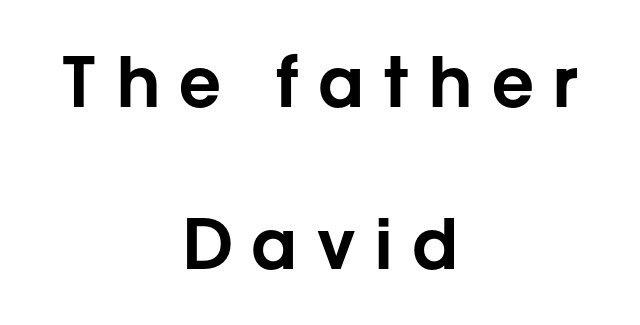
Q: Is the text italic (slanted)? A: No, it is upright.
Q: Is the typeface a serif or a sans-serif typeface? A: Sans-serif.
Q: Is the text underlined? A: No.
Q: How is the paragraph aligned? A: Centered.
Q: Is the spacing between letters normal or unusually wide? A: Unusually wide.
Q: Is the spacing between lines tight, normal or loose? A: Loose.
Q: Width (condensed, normal, or wide)? A: Normal.
Q: Stroke contrast? A: Low.
Q: x-height? A: Medium.
Q: Monospaced? A: No.
